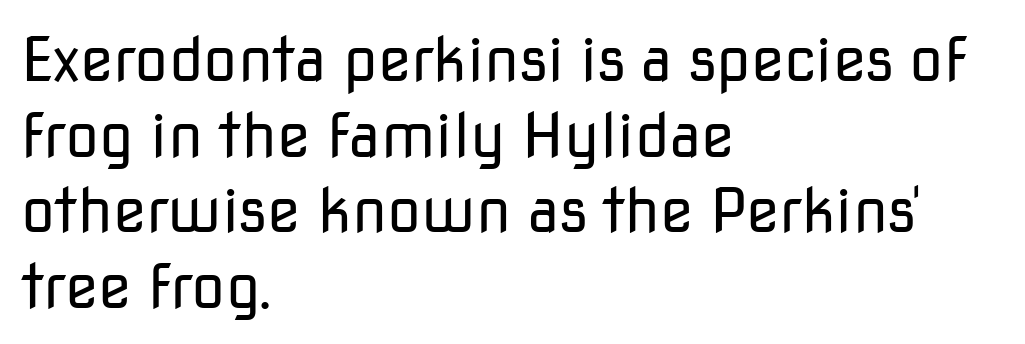
Q: Is the text bold? A: No.
Q: Is the text italic (slanted)? A: No, it is upright.
Q: Is the typeface a serif or a sans-serif typeface? A: Sans-serif.
Q: Is the text underlined? A: No.
Q: How is the paragraph aligned? A: Left-aligned.
Q: Is the spacing between letters normal or unusually wide? A: Normal.
Q: Width (condensed, normal, or wide)? A: Normal.
Q: Stroke contrast? A: Low.
Q: x-height? A: Medium.
Q: Monospaced? A: No.
